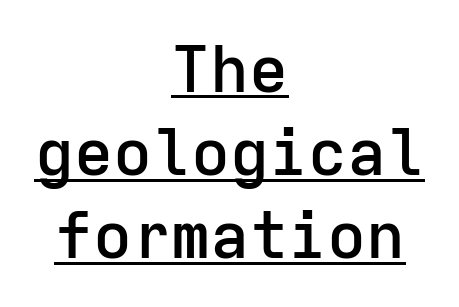
{"serif": "no", "italic": "no", "bold": "semi", "weight": "semibold", "width": "normal", "stroke_contrast": "low", "x_height": "medium", "monospaced": "yes", "underline": "yes", "align": "center", "line_spacing": "normal", "line_spacing_ratio": 1.28, "letter_spacing": "normal", "letter_spacing_em": 0.0, "glyph_px": 65}
